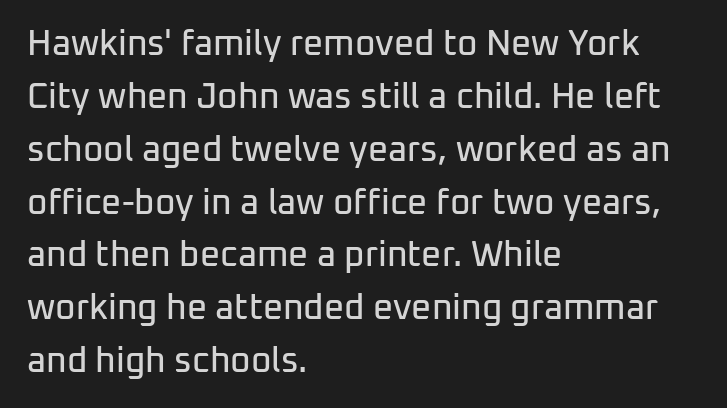
Q: Is the text italic (slanted)? A: No, it is upright.
Q: Is the typeface a serif or a sans-serif typeface? A: Sans-serif.
Q: Is the text underlined? A: No.
Q: How is the paragraph aligned? A: Left-aligned.
Q: Is the spacing between letters normal or unusually wide? A: Normal.
Q: Is the spacing between lines tight, normal or loose? A: Normal.
Q: Width (condensed, normal, or wide)? A: Normal.
Q: Stroke contrast? A: Low.
Q: x-height? A: Medium.
Q: Monospaced? A: No.
